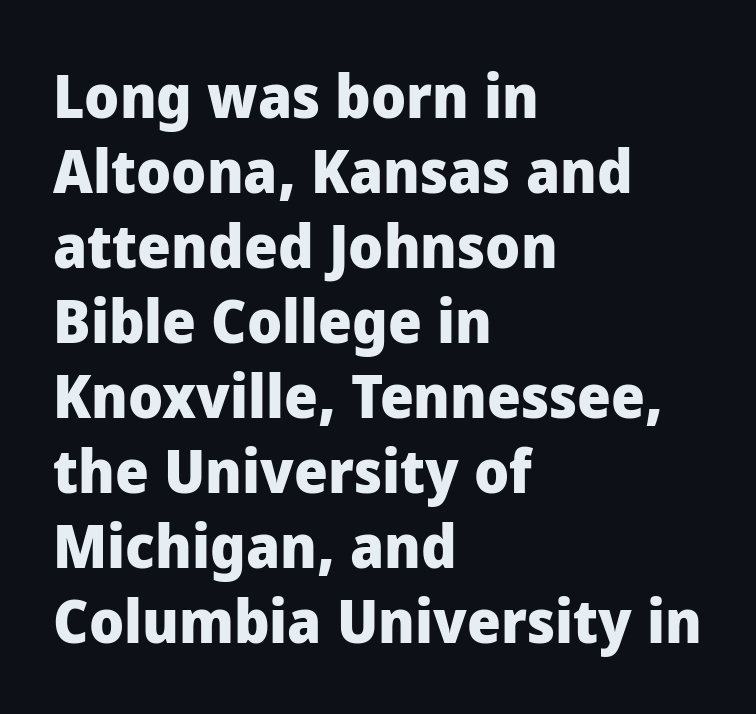
The image shows 60 px heavy sans-serif type, upright; set left-aligned, normal line spacing (1.25x), normal letter spacing, not underlined; low stroke contrast and a medium x-height.
